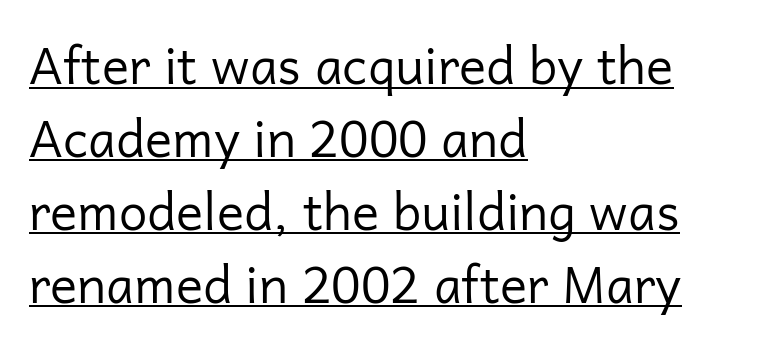
Notice how the stems are strictly vertical — no italics here. The designer went with a sans here, leaving each stem footless. Varying glyph widths throughout — classic text-font behaviour. There is no visible air inserted between adjacent glyphs. The typesetter has applied underlining to the passage shown. A student would call this left alignment; a typographer would say flush left, rag right.
